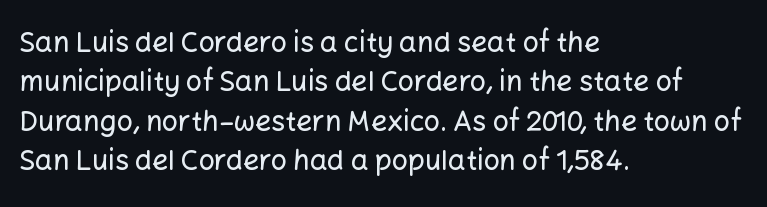
Q: Is the text italic (slanted)? A: No, it is upright.
Q: Is the typeface a serif or a sans-serif typeface? A: Sans-serif.
Q: Is the text underlined? A: No.
Q: How is the paragraph aligned? A: Left-aligned.
Q: Is the spacing between letters normal or unusually wide? A: Normal.
Q: Is the spacing between lines tight, normal or loose? A: Normal.
Q: Width (condensed, normal, or wide)? A: Normal.
Q: Stroke contrast? A: Low.
Q: x-height? A: Medium.
Q: Monospaced? A: No.
